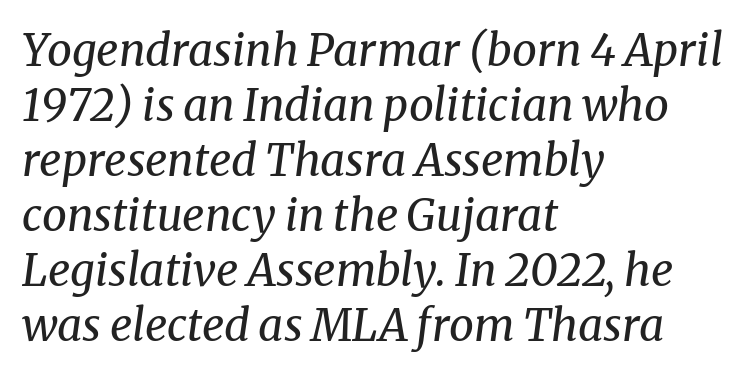
The image shows 44 px regular-weight serif type, italic (leaning right); set left-aligned, normal line spacing (1.25x), normal letter spacing, not underlined; medium stroke contrast and a medium x-height.
